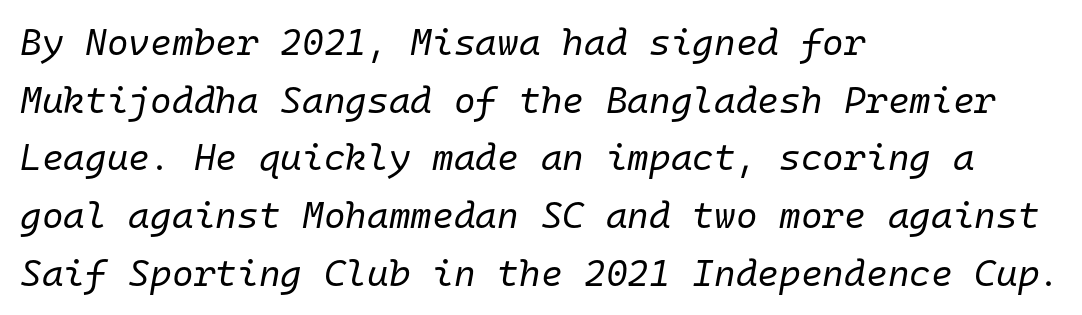
{"italic": "yes", "lean": "right", "slant_degrees": 10, "bold": "no", "weight": "regular", "width": "normal", "stroke_contrast": "low", "x_height": "medium", "monospaced": "yes", "underline": "no", "align": "left", "line_spacing": "normal", "line_spacing_ratio": 1.56, "letter_spacing": "normal", "letter_spacing_em": 0.0, "glyph_px": 37}
